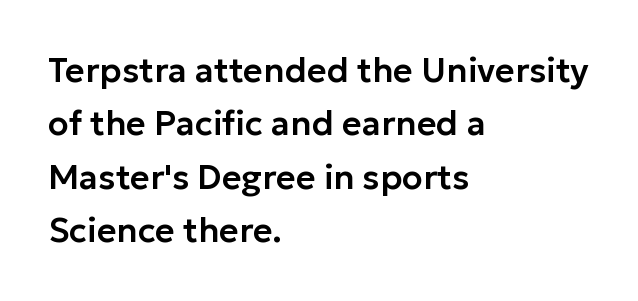
Is this a fixed-width face? No — the glyphs have proportional, varying widths. Nothing unusual about the tracking: characters are spaced as the font intends. The characters display no serif detailing; their extremities are plain. Horizontal alignment here is leftward, the default for most running prose.
